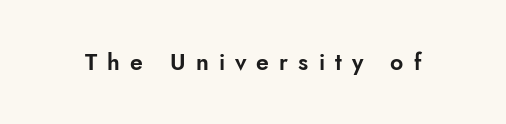
Display-style spreading of the glyphs; the letterfit is very open. A typesetter would mark this as roman, not italic. Descenders hang freely into open space.
